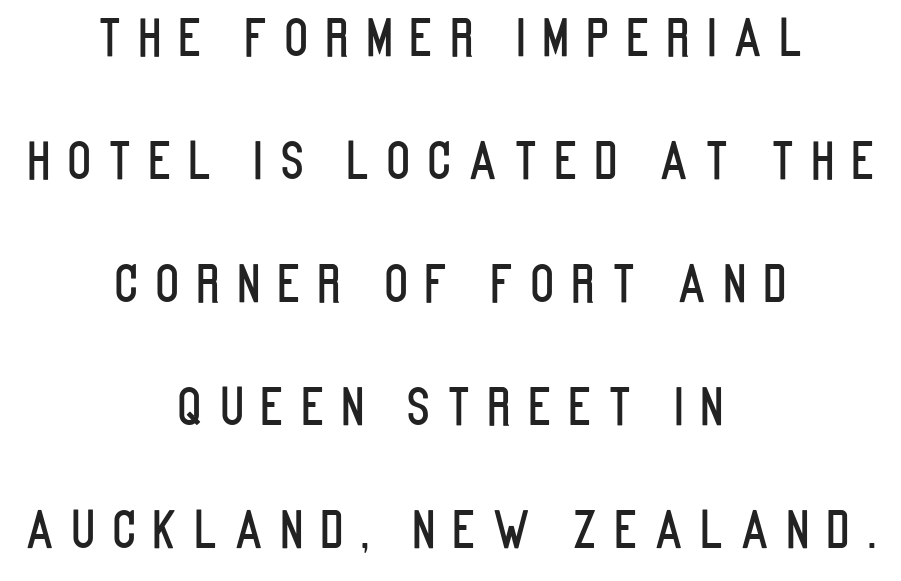
{"serif": "no", "italic": "no", "width": "condensed", "stroke_contrast": "low", "x_height": "large", "monospaced": "no", "underline": "no", "align": "center", "line_spacing": "loose", "line_spacing_ratio": 2.46, "letter_spacing": "wide", "letter_spacing_em": 0.33, "glyph_px": 50}
